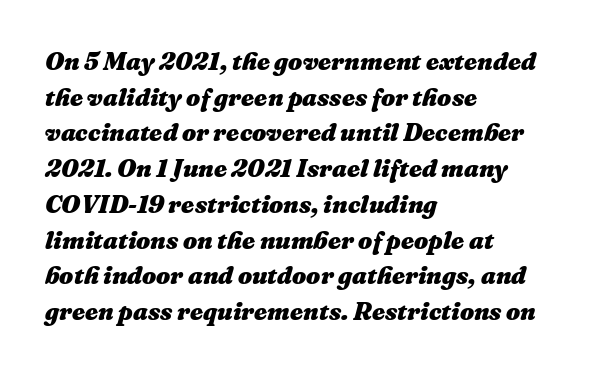
The glyphs look as if they've been sheared to an angle. All the whitespace from short lines collects on the right. A typesetter would call this zero additional tracking. Only glyphs here, with clear space below each row. The lines sit at an ordinary, default distance from one another. Pretty heavy lettering here — definitely bold.
